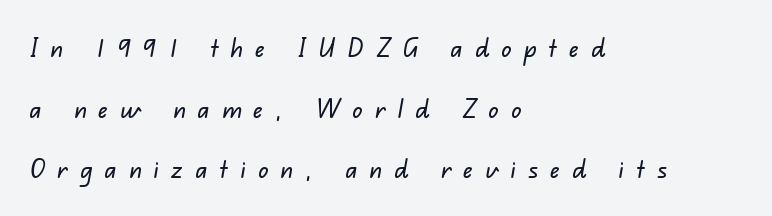
Alignment: flush left. Beneath every word, the page is bare. The rendering inserts visible extra space after every character. The line-height multiplier appears high, well above default.
